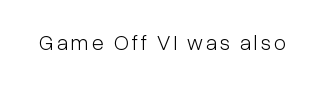
The specimen reads as upright at a glance. The face looks like a standard text weight, possibly lighter. Nobody drew a line under any word here.
